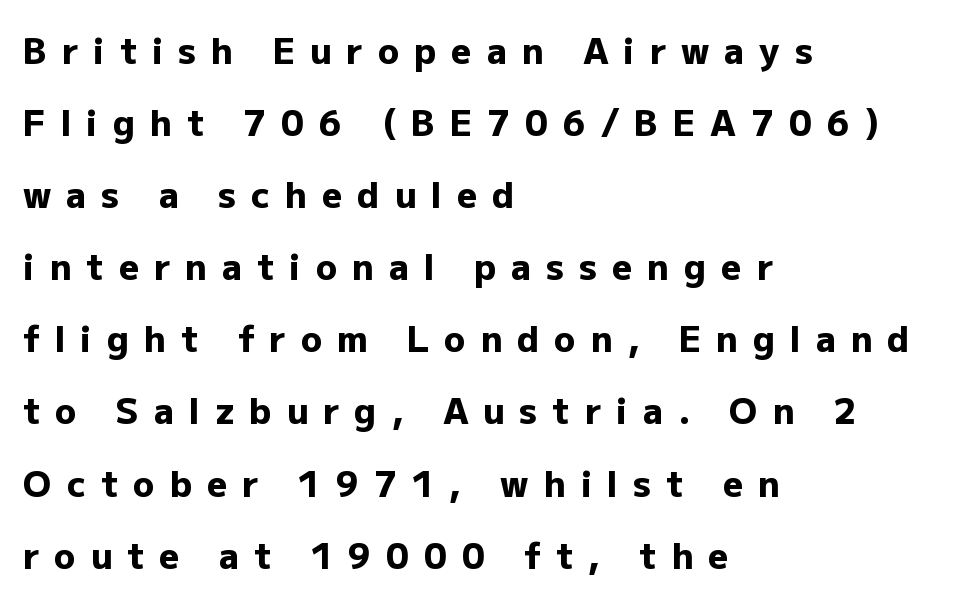
The image shows 35 px heavy sans-serif type, upright; set left-aligned, loose line spacing (2.06x), unusually wide letter spacing (+0.43 em), not underlined; low stroke contrast and a medium x-height.
